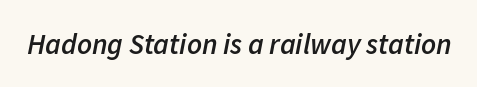
Q: Is the text bold? A: Semi-bold.
Q: Is the text italic (slanted)? A: Yes, it leans right by about 11 degrees.
Q: Is the text underlined? A: No.
Q: Is the spacing between letters normal or unusually wide? A: Normal.
Q: Width (condensed, normal, or wide)? A: Normal.
Q: Stroke contrast? A: Low.
Q: x-height? A: Medium.
Q: Monospaced? A: No.
